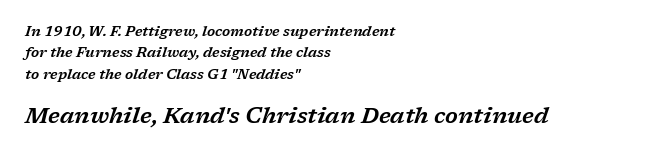
Students, note that the glyphs here touch the page at normal intervals. Underlining? Definitely not there. This sample is left-justified, so line endings fall wherever the words run out. The designer gave the closing block more size than the opening block. The rendering applies a slant to the glyphs.
